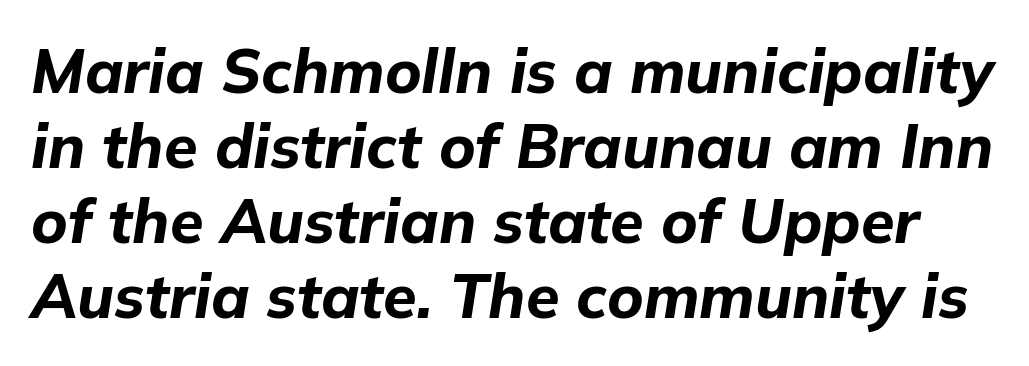
Designer's note — italics engaged. Do the characters align in a grid? No, the font is proportional. Any mark beneath the type? The region is blank. Glyph-to-glyph distance matches everyday printed text. What weight is shown? A full bold with thick strokes.
